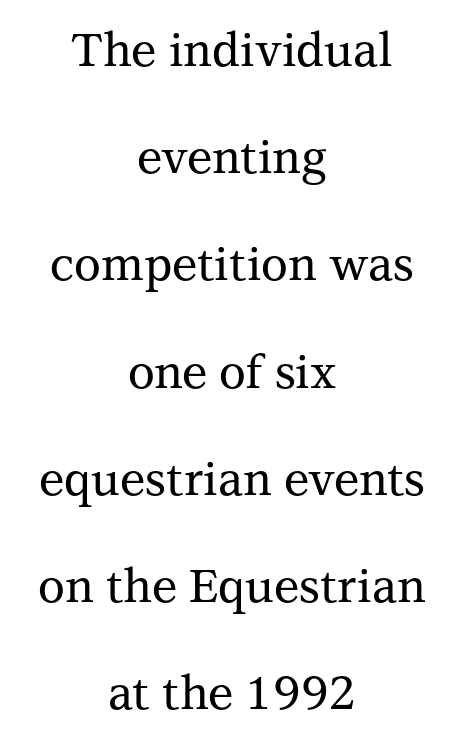
Is there much room between lines? Yes — plenty of vertical air separates them. Varying glyph widths throughout — classic text-font behaviour. Alignment: centered. Typographically, this falls in the serif category. Check the space under the baseline: it is left empty. Tracking here is standard; glyphs follow each other at the usual distance.
